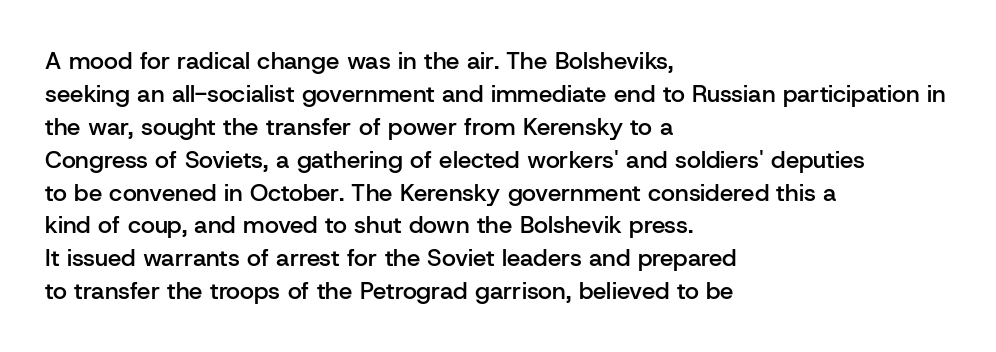
{"italic": "no", "bold": "semi", "underline": "no", "align": "left", "line_spacing": "normal", "line_spacing_ratio": 1.37, "letter_spacing": "normal", "letter_spacing_em": 0.0, "glyph_px": 24}
